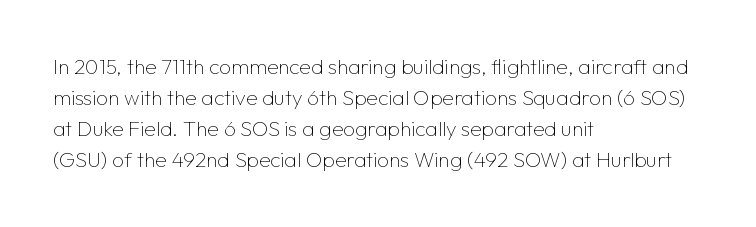
No chunkiness to these letters — they're not bold. The area under the type is left untouched. This rendering uses left alignment, leaving the right contour irregular. The font's upright variant was chosen for this text. Compared with typical body copy, the letter spacing here is the same.
